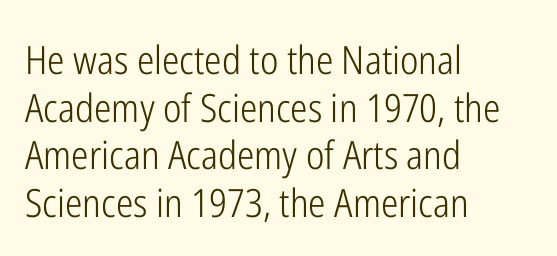
Q: Is the text bold? A: No.
Q: Is the text italic (slanted)? A: No, it is upright.
Q: Is the typeface a serif or a sans-serif typeface? A: Sans-serif.
Q: Is the text underlined? A: No.
Q: How is the paragraph aligned? A: Left-aligned.
Q: Is the spacing between letters normal or unusually wide? A: Normal.
Q: Width (condensed, normal, or wide)? A: Condensed.
Q: Stroke contrast? A: Low.
Q: x-height? A: Medium.
Q: Monospaced? A: No.
